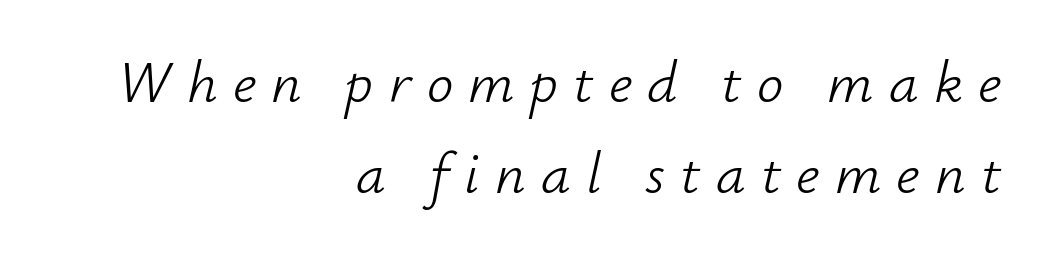
Q: Is the text bold? A: No.
Q: Is the text italic (slanted)? A: Yes, it leans right by about 12 degrees.
Q: Is the text underlined? A: No.
Q: How is the paragraph aligned? A: Right-aligned.
Q: Is the spacing between letters normal or unusually wide? A: Unusually wide.
Q: Is the spacing between lines tight, normal or loose? A: Normal.
Q: Width (condensed, normal, or wide)? A: Normal.
Q: Stroke contrast? A: Low.
Q: x-height? A: Small.
Q: Monospaced? A: No.
